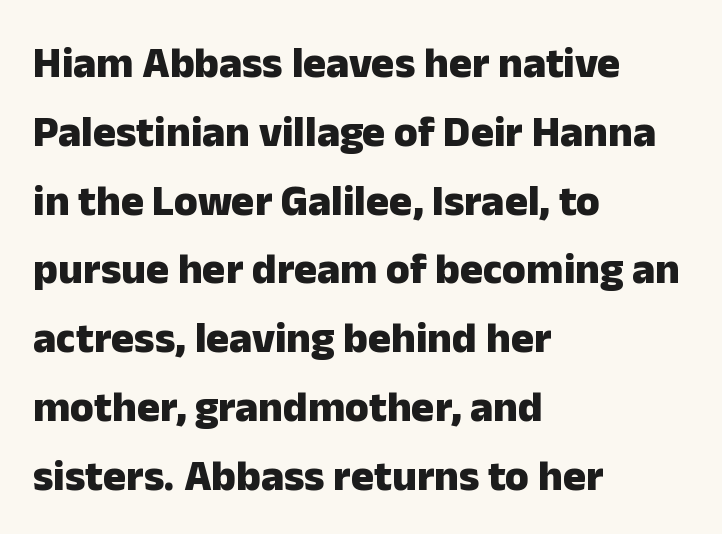
The image shows 43 px heavy sans-serif type, upright; set left-aligned, normal line spacing (1.6x), normal letter spacing, not underlined; low stroke contrast and a medium x-height.
